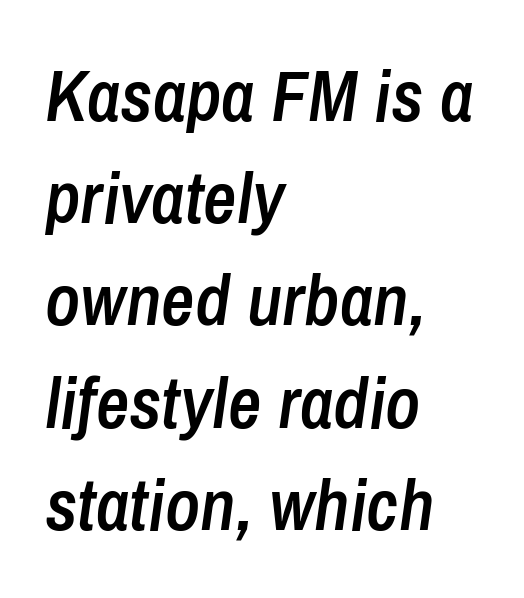
{"italic": "yes", "lean": "right", "slant_degrees": 8, "bold": "semi", "weight": "semibold", "width": "condensed", "stroke_contrast": "low", "x_height": "medium", "monospaced": "no", "underline": "no", "align": "left", "line_spacing": "normal", "line_spacing_ratio": 1.4, "letter_spacing": "normal", "letter_spacing_em": 0.0, "glyph_px": 73}
